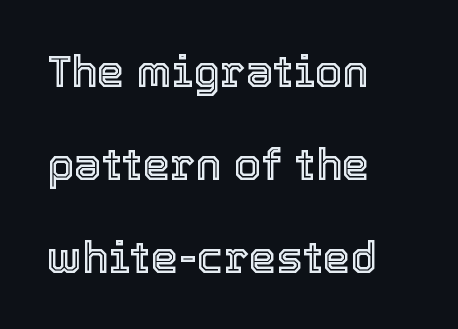
{"italic": "no", "width": "normal", "x_height": "medium", "monospaced": "no", "underline": "no", "align": "left", "line_spacing": "loose", "line_spacing_ratio": 2.11, "letter_spacing": "normal", "letter_spacing_em": 0.0, "glyph_px": 44}
